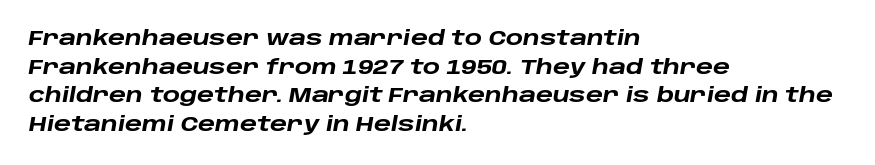
A full-strength bold gives these letters their thick strokes. A clean baseline with only descenders dipping below it. Vertically, the passage feels balanced, rows spaced as you'd expect. The face used here has a pronounced slope to its letters. Visually the block forms a straight wall on the left and a jagged coastline on the right.
